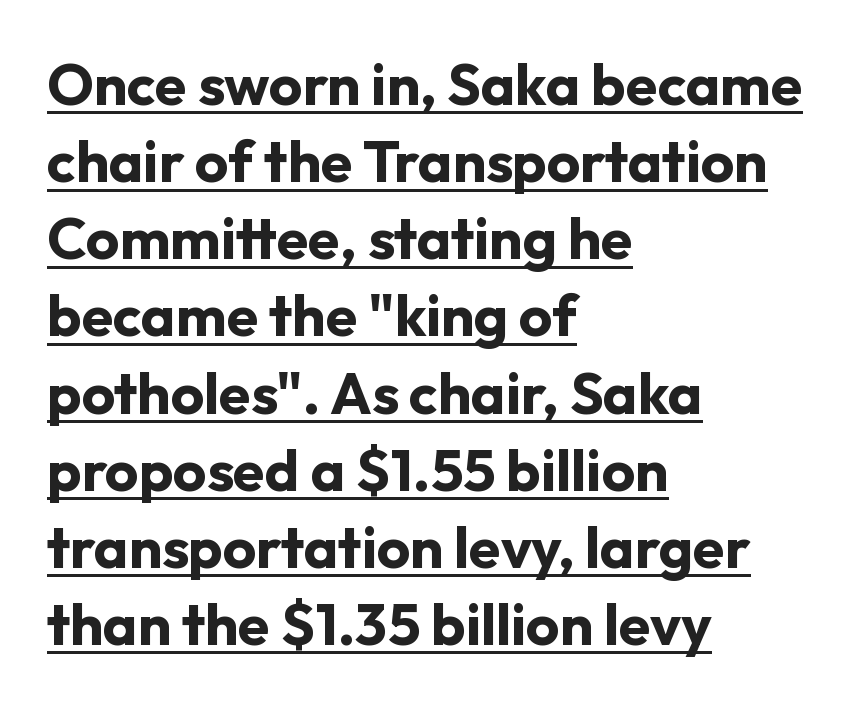
Q: Is the text bold? A: Yes.
Q: Is the text italic (slanted)? A: No, it is upright.
Q: Is the typeface a serif or a sans-serif typeface? A: Sans-serif.
Q: Is the text underlined? A: Yes.
Q: How is the paragraph aligned? A: Left-aligned.
Q: Is the spacing between letters normal or unusually wide? A: Normal.
Q: Is the spacing between lines tight, normal or loose? A: Normal.
Q: Width (condensed, normal, or wide)? A: Normal.
Q: Stroke contrast? A: Low.
Q: x-height? A: Medium.
Q: Monospaced? A: No.
